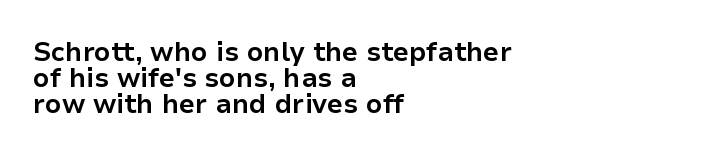
The leading is snug, giving the passage a crowded texture. Upright lettering throughout. Strokes here are thick enough to call this a true bold. Plain, unruled lines of type. Each line starts at the same left margin while the right side varies. Honestly, the letter spacing is just normal — you wouldn't notice it.
